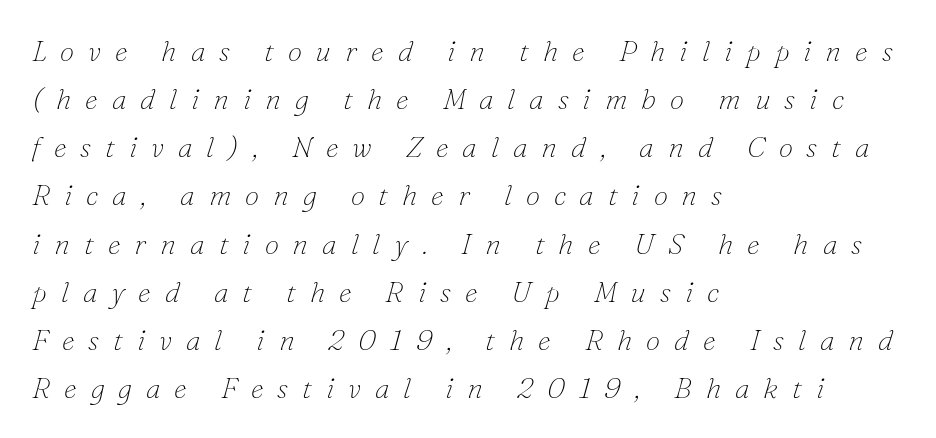
Q: Is the text bold? A: No.
Q: Is the text italic (slanted)? A: Yes, it leans right by about 16 degrees.
Q: Is the typeface a serif or a sans-serif typeface? A: Serif.
Q: Is the text underlined? A: No.
Q: How is the paragraph aligned? A: Left-aligned.
Q: Is the spacing between letters normal or unusually wide? A: Unusually wide.
Q: Is the spacing between lines tight, normal or loose? A: Normal.
Q: Width (condensed, normal, or wide)? A: Normal.
Q: Stroke contrast? A: Low.
Q: x-height? A: Small.
Q: Monospaced? A: No.
